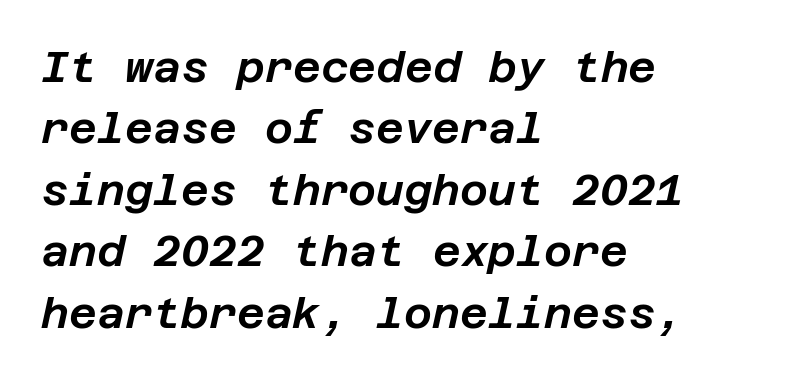
Q: Is the text italic (slanted)? A: Yes, it leans right by about 12 degrees.
Q: Is the text underlined? A: No.
Q: How is the paragraph aligned? A: Left-aligned.
Q: Is the spacing between letters normal or unusually wide? A: Normal.
Q: Is the spacing between lines tight, normal or loose? A: Normal.
Q: Width (condensed, normal, or wide)? A: Normal.
Q: Stroke contrast? A: Low.
Q: x-height? A: Large.
